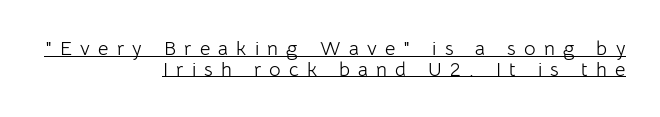
The image shows 20 px text type, upright; set right-aligned, tight line spacing (1.03x), unusually wide letter spacing (+0.41 em), underlined.
